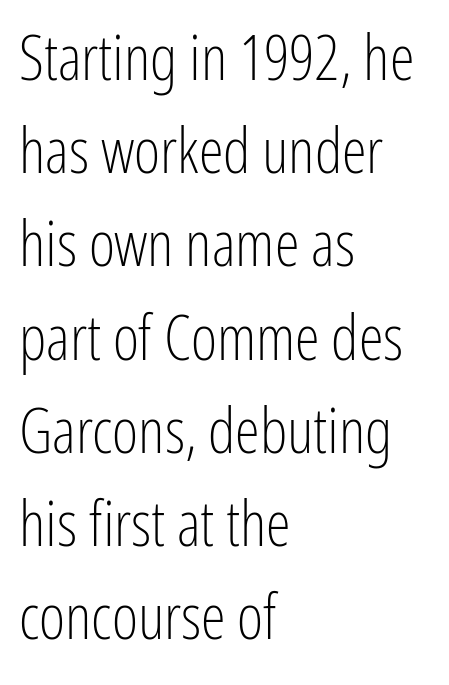
Posture: vertical. The type is set solid horizontally, with unmodified tracking. Stems here are at most as thick as an everyday book face. Line starts are locked; line ends wander. Proportional: the letters do not fall into vertical columns.
